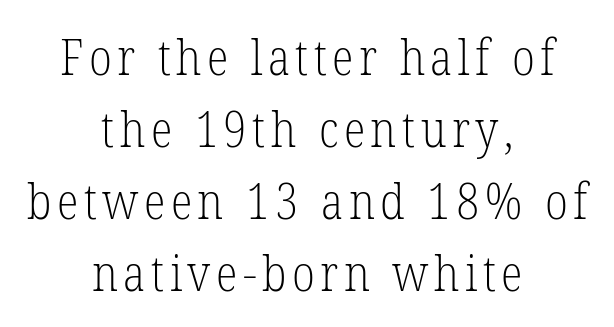
The image shows 50 px light, condensed serif type, upright; set centered, normal line spacing (1.44x), not underlined; low stroke contrast and a medium x-height.
